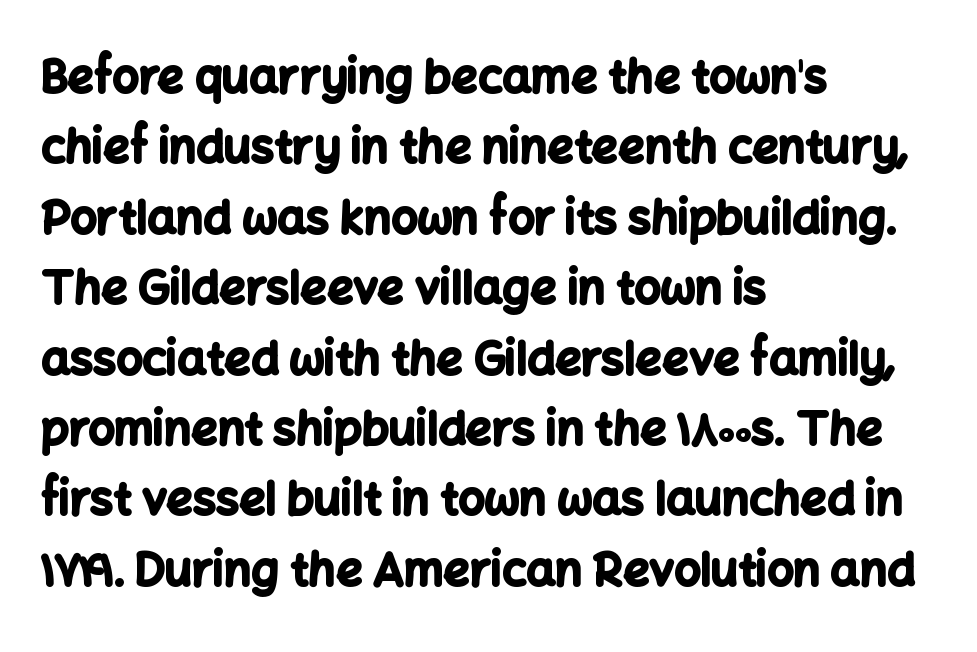
{"serif": "no", "italic": "no", "bold": "yes", "weight": "bold", "width": "normal", "stroke_contrast": "low", "x_height": "medium", "monospaced": "no", "underline": "no", "align": "left", "line_spacing": "normal", "line_spacing_ratio": 1.53, "letter_spacing": "normal", "letter_spacing_em": 0.0, "glyph_px": 46}
